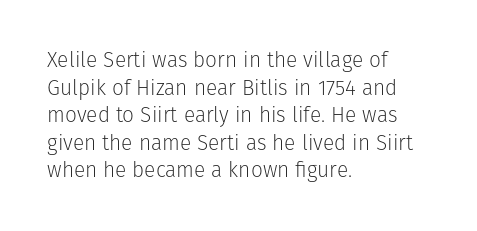
Q: Is the text bold? A: No.
Q: Is the text italic (slanted)? A: No, it is upright.
Q: Is the text underlined? A: No.
Q: How is the paragraph aligned? A: Left-aligned.
Q: Is the spacing between letters normal or unusually wide? A: Normal.
Q: Is the spacing between lines tight, normal or loose? A: Normal.
